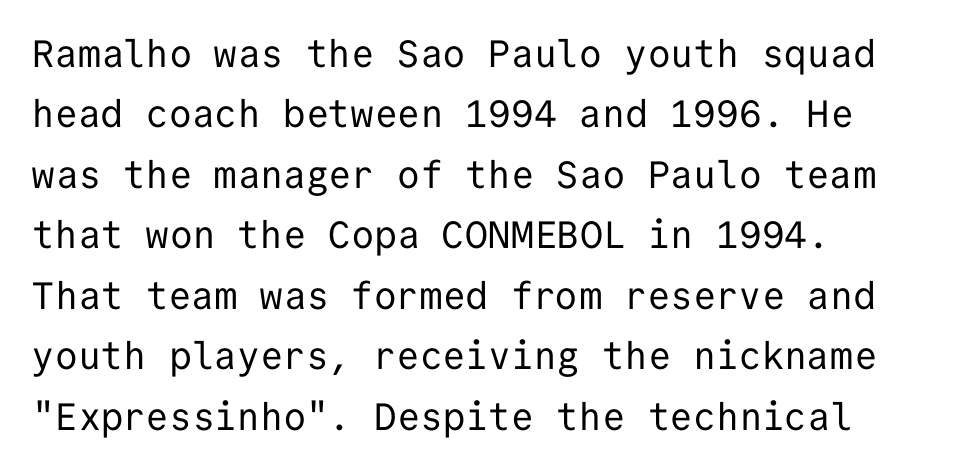
Stems and bowls with no extra thickness — not bold. Ordinary non-slanted type is in use. Each letter, wide or thin by design, is forced into the same width here. One-word summary of the alignment: left. A typesetter would label this face a sans.
